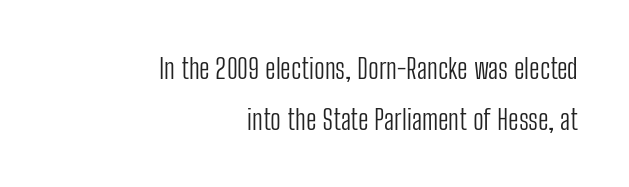
Q: Is the text bold? A: No.
Q: Is the text italic (slanted)? A: No, it is upright.
Q: Is the typeface a serif or a sans-serif typeface? A: Sans-serif.
Q: Is the text underlined? A: No.
Q: How is the paragraph aligned? A: Right-aligned.
Q: Is the spacing between letters normal or unusually wide? A: Normal.
Q: Width (condensed, normal, or wide)? A: Condensed.
Q: Stroke contrast? A: Low.
Q: x-height? A: Medium.
Q: Monospaced? A: No.
